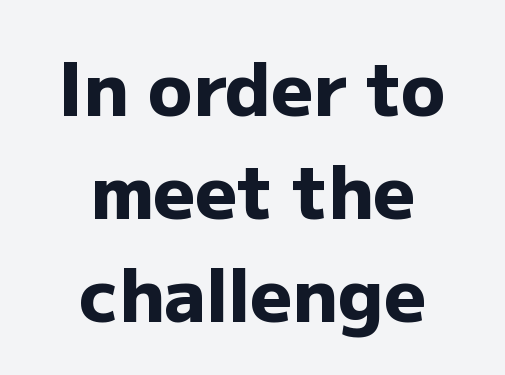
{"serif": "no", "italic": "no", "bold": "yes", "weight": "heavy", "width": "normal", "stroke_contrast": "low", "x_height": "medium", "monospaced": "no", "underline": "no", "align": "center", "line_spacing": "normal", "line_spacing_ratio": 1.41, "letter_spacing": "normal", "letter_spacing_em": 0.0, "glyph_px": 73}
